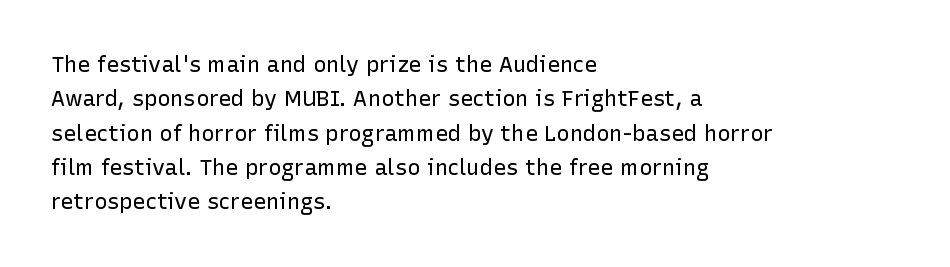
The specimen reads as upright at a glance. Is the stroke heavy? The answer is a plain regular-or-lighter. Clear beneath every line of the passage. Notice how descenders clear the ascenders below comfortably — that's standard leading.
